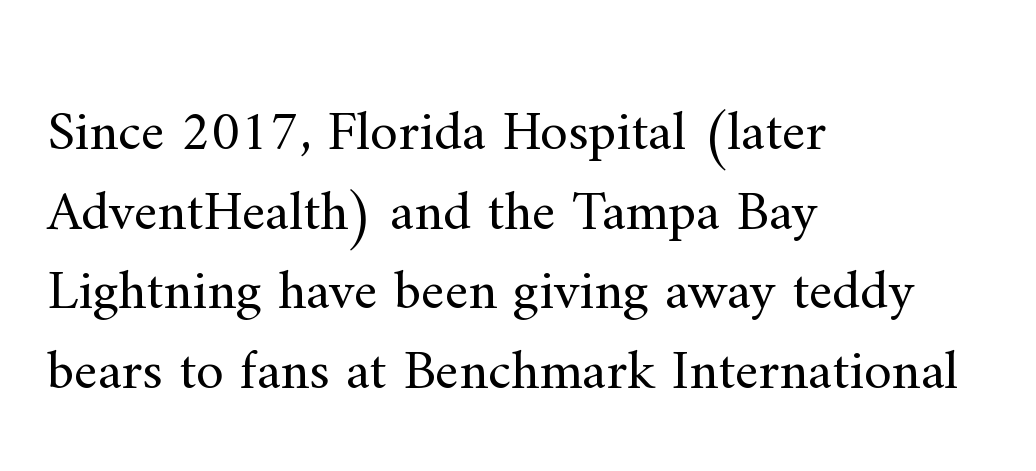
{"serif": "yes", "italic": "no", "bold": "no", "weight": "regular", "width": "normal", "stroke_contrast": "medium", "x_height": "small", "monospaced": "no", "underline": "no", "align": "left", "line_spacing": "normal", "line_spacing_ratio": 1.42, "letter_spacing": "normal", "letter_spacing_em": 0.0, "glyph_px": 56}
